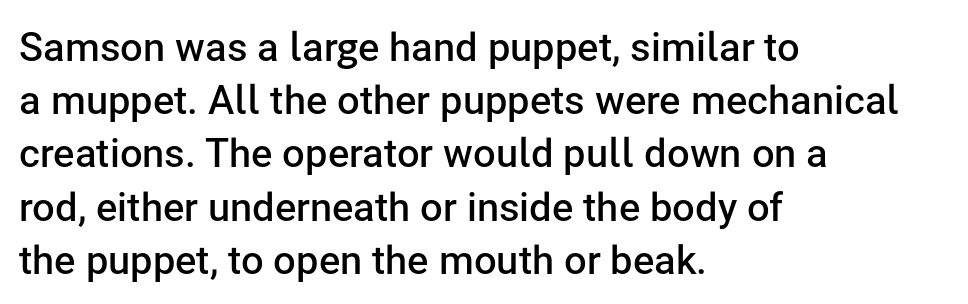
Q: Is the text bold? A: Semi-bold.
Q: Is the text italic (slanted)? A: No, it is upright.
Q: Is the typeface a serif or a sans-serif typeface? A: Sans-serif.
Q: Is the text underlined? A: No.
Q: How is the paragraph aligned? A: Left-aligned.
Q: Is the spacing between letters normal or unusually wide? A: Normal.
Q: Is the spacing between lines tight, normal or loose? A: Normal.
Q: Width (condensed, normal, or wide)? A: Normal.
Q: Stroke contrast? A: Low.
Q: x-height? A: Medium.
Q: Monospaced? A: No.
